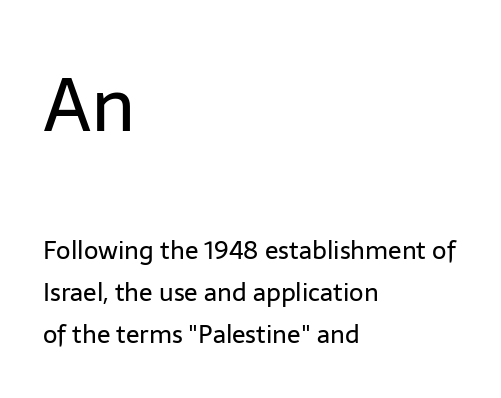
The image shows 75 px regular-weight sans-serif type, upright; set left-aligned, normal line spacing (1.68x), normal letter spacing, not underlined; the first (top) block is 3.0x larger; low stroke contrast and a medium x-height.
